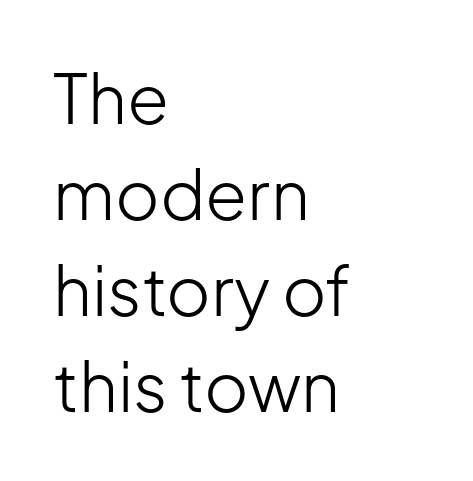
{"serif": "no", "italic": "no", "bold": "no", "weight": "light", "width": "normal", "stroke_contrast": "low", "x_height": "medium", "monospaced": "no", "underline": "no", "align": "left", "line_spacing": "normal", "line_spacing_ratio": 1.41, "letter_spacing": "normal", "letter_spacing_em": 0.0, "glyph_px": 68}
